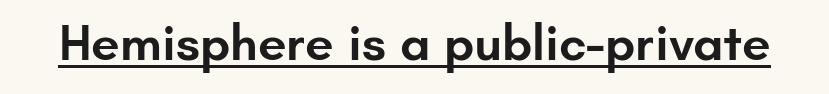
{"serif": "no", "italic": "no", "bold": "semi", "weight": "semibold", "width": "normal", "stroke_contrast": "low", "x_height": "small", "monospaced": "no", "underline": "yes", "letter_spacing": "normal", "letter_spacing_em": 0.0, "glyph_px": 51}
